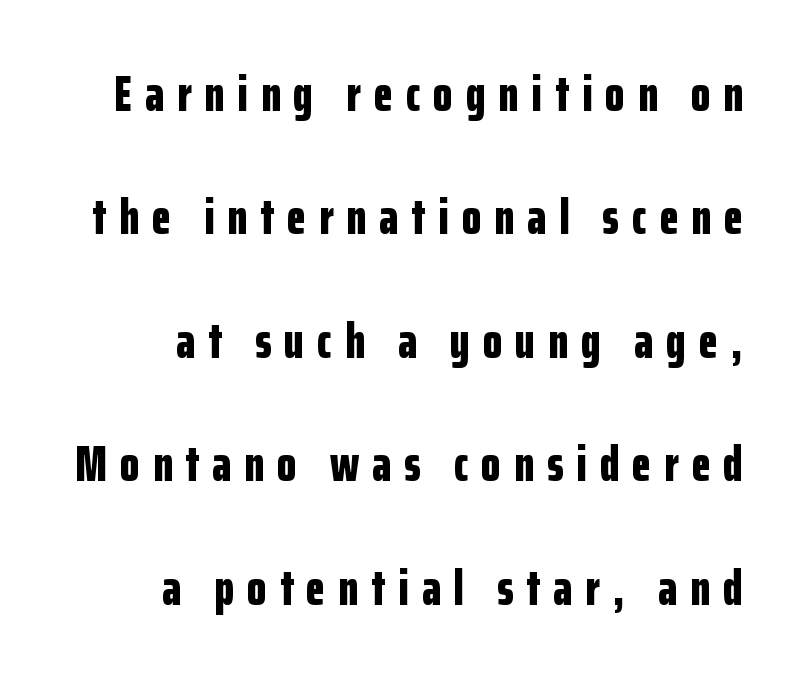
The image shows 50 px bold, condensed sans-serif type, upright; set right-aligned, loose line spacing (2.47x), unusually wide letter spacing (+0.26 em), not underlined; low stroke contrast and a medium x-height.
